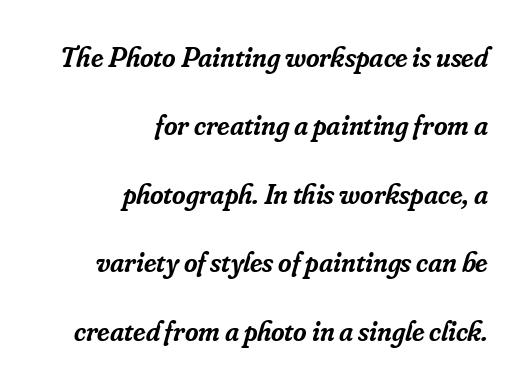
{"serif": "yes", "italic": "yes", "lean": "right", "slant_degrees": 16, "bold": "semi", "weight": "semibold", "width": "normal", "stroke_contrast": "low", "x_height": "small", "monospaced": "no", "underline": "no", "align": "right", "line_spacing": "loose", "line_spacing_ratio": 2.36, "letter_spacing": "normal", "letter_spacing_em": 0.0, "glyph_px": 29}
